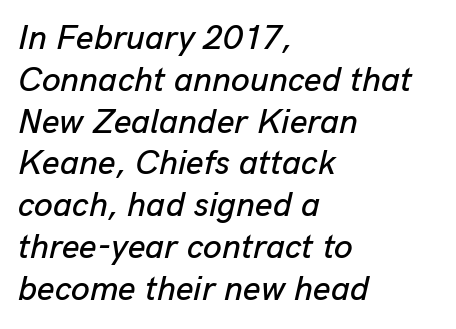
{"italic": "yes", "lean": "right", "slant_degrees": 13, "width": "normal", "stroke_contrast": "low", "x_height": "medium", "monospaced": "no", "underline": "no", "align": "left", "line_spacing_ratio": 1.23, "letter_spacing": "normal", "letter_spacing_em": 0.0, "glyph_px": 34}
